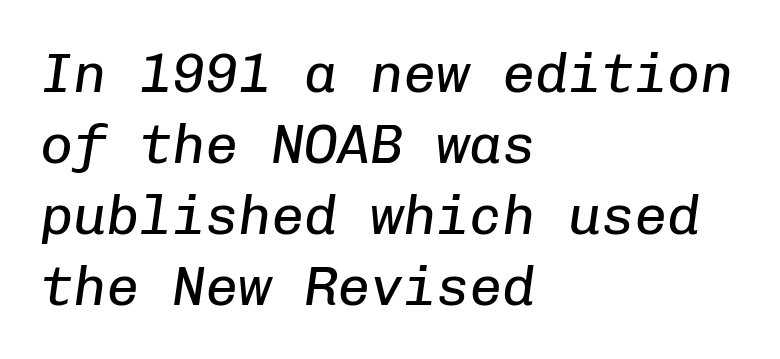
{"italic": "yes", "lean": "right", "slant_degrees": 8, "bold": "no", "weight": "regular", "width": "normal", "stroke_contrast": "low", "x_height": "medium", "monospaced": "yes", "underline": "no", "align": "left", "line_spacing": "normal", "line_spacing_ratio": 1.29, "letter_spacing": "normal", "letter_spacing_em": 0.0, "glyph_px": 55}
